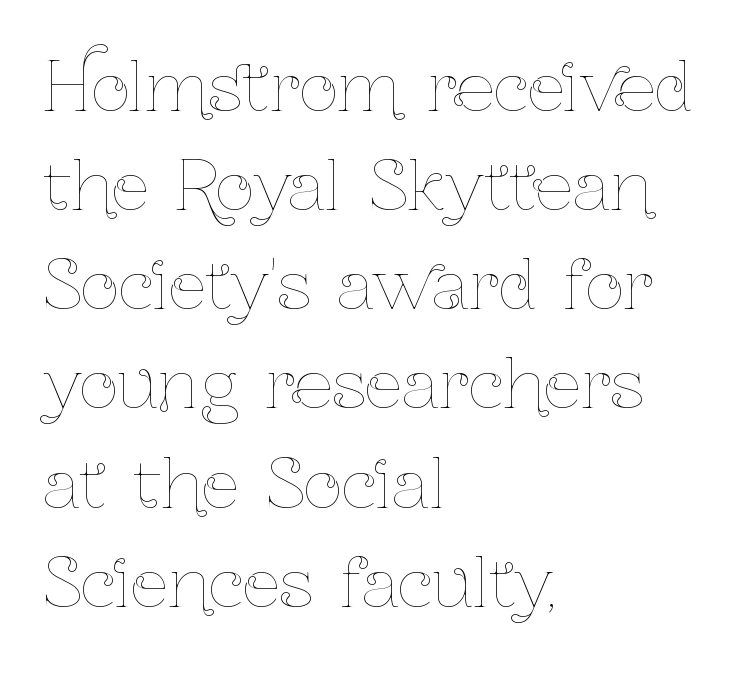
Q: Is the text bold? A: No.
Q: Is the text italic (slanted)? A: No, it is upright.
Q: Is the text underlined? A: No.
Q: How is the paragraph aligned? A: Left-aligned.
Q: Is the spacing between letters normal or unusually wide? A: Normal.
Q: Is the spacing between lines tight, normal or loose? A: Normal.
Q: Width (condensed, normal, or wide)? A: Condensed.
Q: Stroke contrast? A: Low.
Q: x-height? A: Medium.
Q: Monospaced? A: No.
